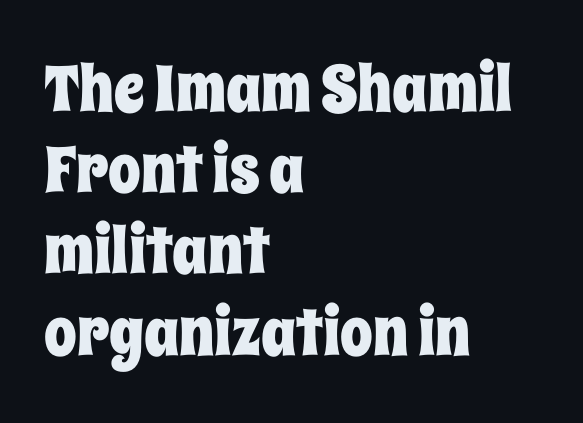
The image shows 65 px condensed type, upright; set left-aligned, normal line spacing (1.25x), normal letter spacing, not underlined; low stroke contrast and a large x-height.
